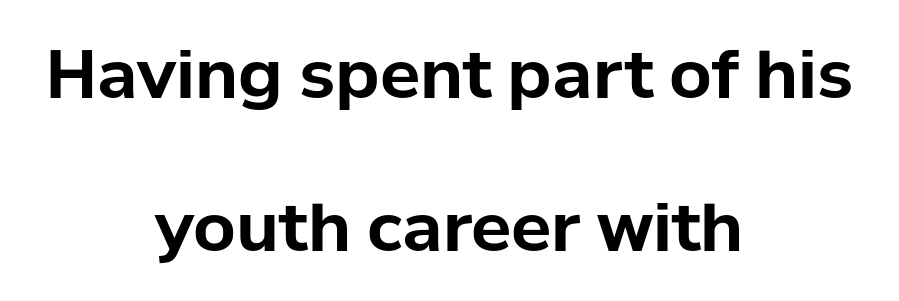
{"serif": "no", "italic": "no", "bold": "yes", "weight": "bold", "width": "normal", "stroke_contrast": "low", "x_height": "medium", "monospaced": "no", "underline": "no", "align": "center", "line_spacing": "loose", "line_spacing_ratio": 2.28, "letter_spacing": "normal", "letter_spacing_em": 0.0, "glyph_px": 67}
